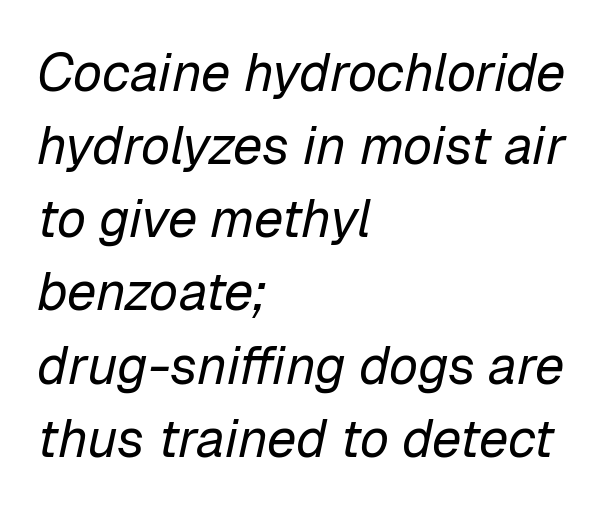
Q: Is the text bold? A: No.
Q: Is the text italic (slanted)? A: Yes, it leans right by about 12 degrees.
Q: Is the text underlined? A: No.
Q: How is the paragraph aligned? A: Left-aligned.
Q: Is the spacing between letters normal or unusually wide? A: Normal.
Q: Is the spacing between lines tight, normal or loose? A: Normal.
Q: Width (condensed, normal, or wide)? A: Normal.
Q: Stroke contrast? A: Low.
Q: x-height? A: Medium.
Q: Monospaced? A: No.
